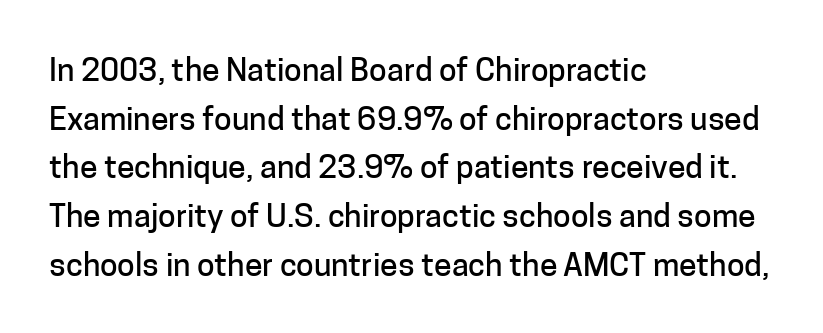
Caption: multi-line text, flush left, ragged right. The gaps between neighbouring characters are ordinary and unremarkable. Unmarked baselines from the first word to the last. The font family rendered here belongs to the sans-serif group.
